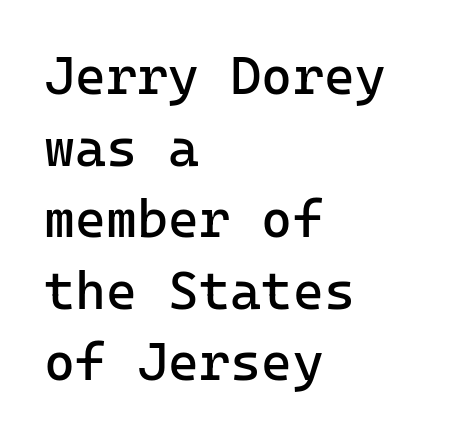
{"serif": "no", "italic": "no", "bold": "no", "weight": "regular", "width": "normal", "stroke_contrast": "low", "x_height": "medium", "underline": "no", "align": "left", "line_spacing": "normal", "line_spacing_ratio": 1.35, "letter_spacing": "normal", "letter_spacing_em": 0.0, "glyph_px": 53}
